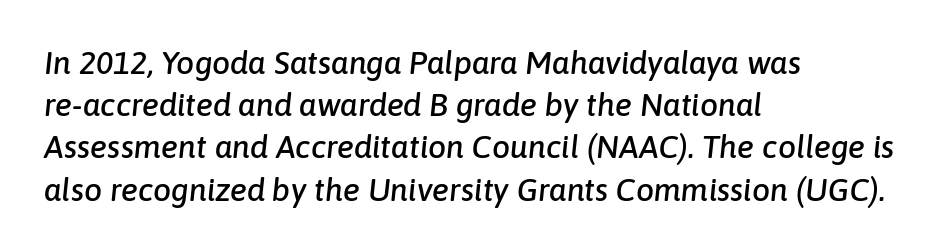
{"italic": "yes", "lean": "right", "slant_degrees": 6, "width": "normal", "stroke_contrast": "low", "x_height": "medium", "monospaced": "no", "underline": "no", "align": "left", "line_spacing": "normal", "line_spacing_ratio": 1.32, "letter_spacing": "normal", "letter_spacing_em": 0.0, "glyph_px": 32}
